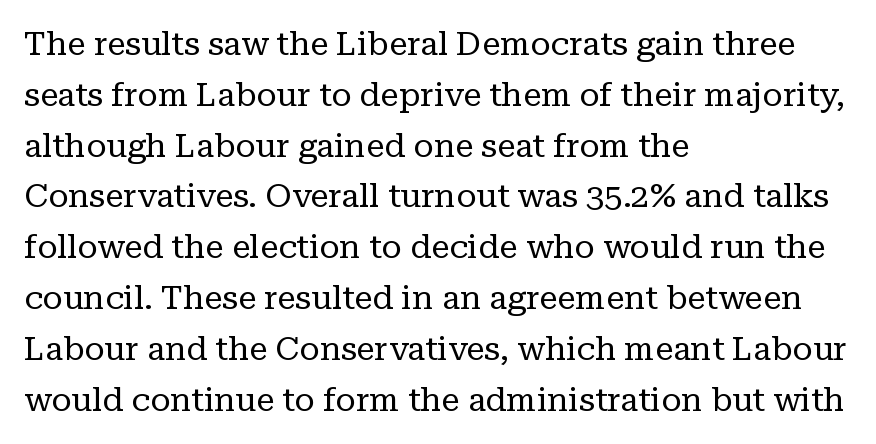
Reading down the column, the eye jumps a familiar distance to each next line. The tracking reads as untouched default to a designer's eye. The type family on display is of the serif kind. Plain, unruled lines of type.
